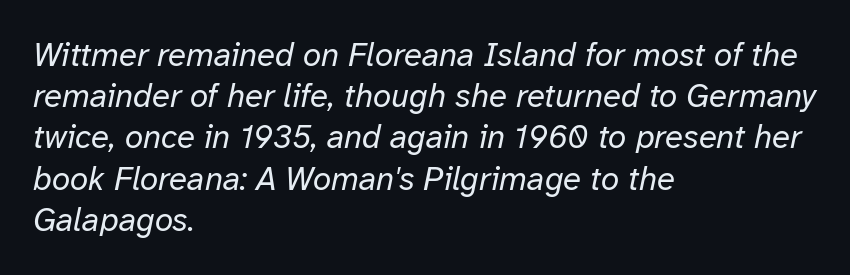
The image shows 33 px regular-weight type, italic (leaning right); set left-aligned, normal line spacing (1.25x), normal letter spacing, not underlined; low stroke contrast and a medium x-height.
